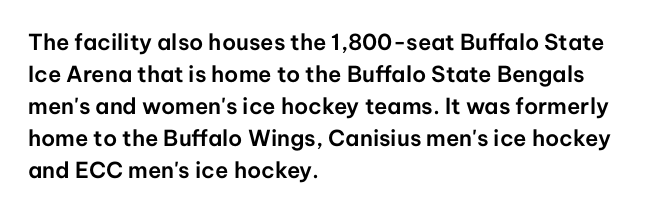
Q: Is the text italic (slanted)? A: No, it is upright.
Q: Is the text underlined? A: No.
Q: How is the paragraph aligned? A: Left-aligned.
Q: Is the spacing between letters normal or unusually wide? A: Normal.
Q: Is the spacing between lines tight, normal or loose? A: Normal.
